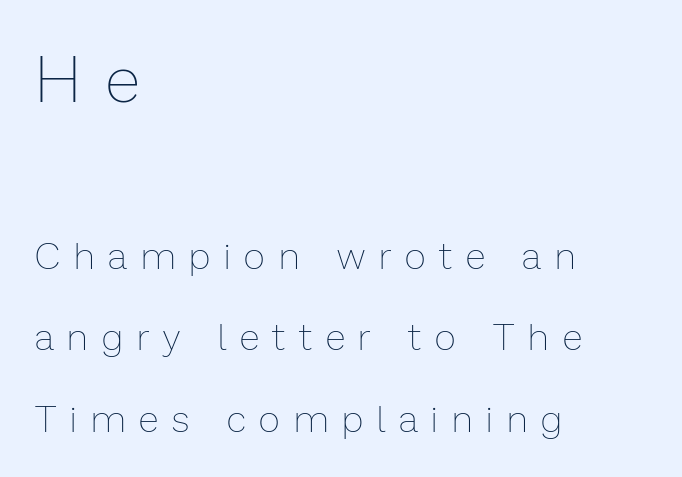
Check the space under the baseline: it is left empty. The line-height multiplier appears high, well above default. Substantial extra tracking has been applied to these lines. Stem width sits at or under what a default text font uses. Left-aligned paragraph, ragged on the right. A roman cut, with each character standing at attention.
